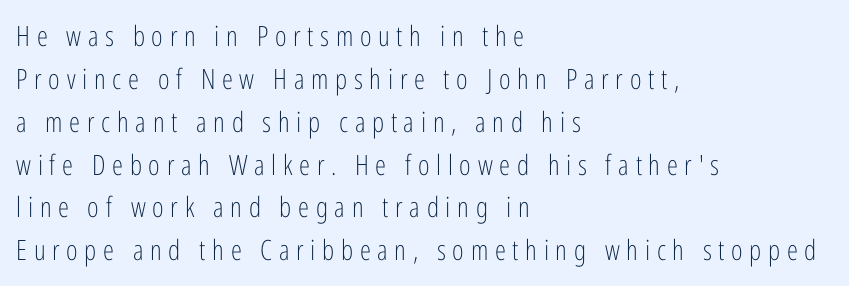
{"serif": "no", "italic": "no", "bold": "no", "weight": "light", "width": "condensed", "stroke_contrast": "low", "x_height": "medium", "monospaced": "no", "underline": "no", "align": "left", "line_spacing": "normal", "line_spacing_ratio": 1.53, "letter_spacing": "wide", "letter_spacing_em": 0.24, "glyph_px": 28}
